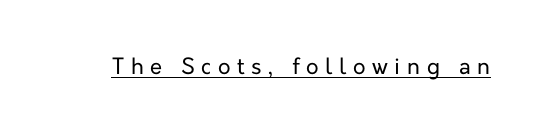
{"italic": "no", "bold": "no", "underline": "yes", "letter_spacing": "wide", "letter_spacing_em": 0.3, "glyph_px": 22}
